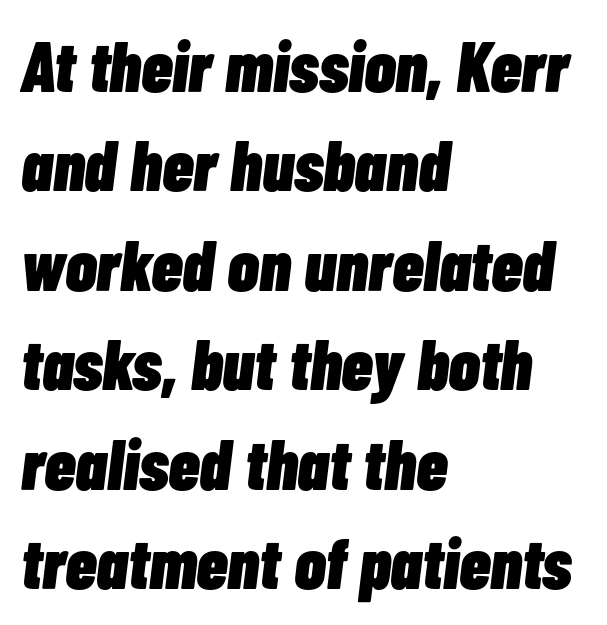
The image shows 71 px heavy, condensed type, italic (leaning right); set left-aligned, normal line spacing (1.4x), normal letter spacing, not underlined; low stroke contrast and a medium x-height.
